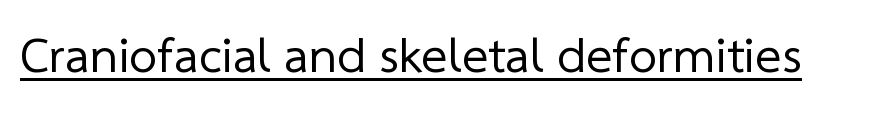
{"serif": "no", "bold": "no", "weight": "regular", "width": "normal", "stroke_contrast": "low", "x_height": "medium", "monospaced": "no", "underline": "yes", "letter_spacing": "normal", "letter_spacing_em": 0.0, "glyph_px": 50}
